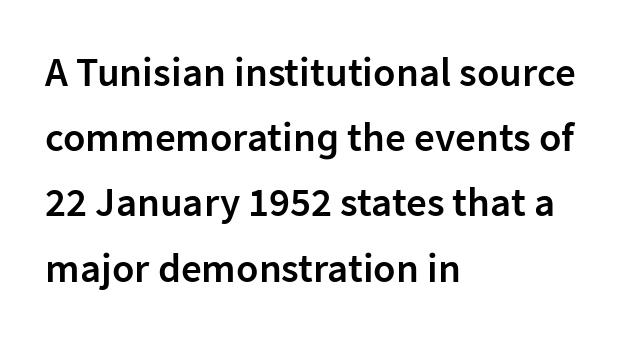
Q: Is the text bold? A: Semi-bold.
Q: Is the text italic (slanted)? A: No, it is upright.
Q: Is the typeface a serif or a sans-serif typeface? A: Sans-serif.
Q: Is the text underlined? A: No.
Q: How is the paragraph aligned? A: Left-aligned.
Q: Is the spacing between letters normal or unusually wide? A: Normal.
Q: Is the spacing between lines tight, normal or loose? A: Normal.
Q: Width (condensed, normal, or wide)? A: Normal.
Q: Stroke contrast? A: Low.
Q: x-height? A: Medium.
Q: Monospaced? A: No.
